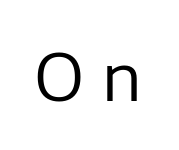
Q: Is the text bold? A: No.
Q: Is the text italic (slanted)? A: No, it is upright.
Q: Is the typeface a serif or a sans-serif typeface? A: Sans-serif.
Q: Is the text underlined? A: No.
Q: Is the spacing between letters normal or unusually wide? A: Unusually wide.
Q: Width (condensed, normal, or wide)? A: Normal.
Q: Stroke contrast? A: Low.
Q: x-height? A: Medium.
Q: Monospaced? A: No.
